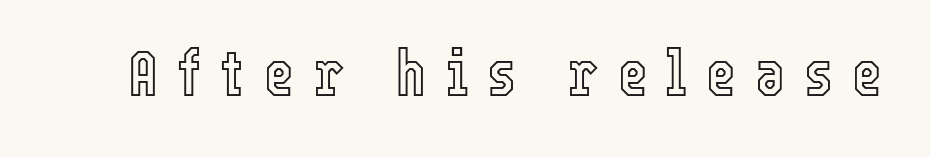
The image shows 64 px condensed type, upright; set unusually wide letter spacing (+0.3 em), not underlined; a medium x-height.
